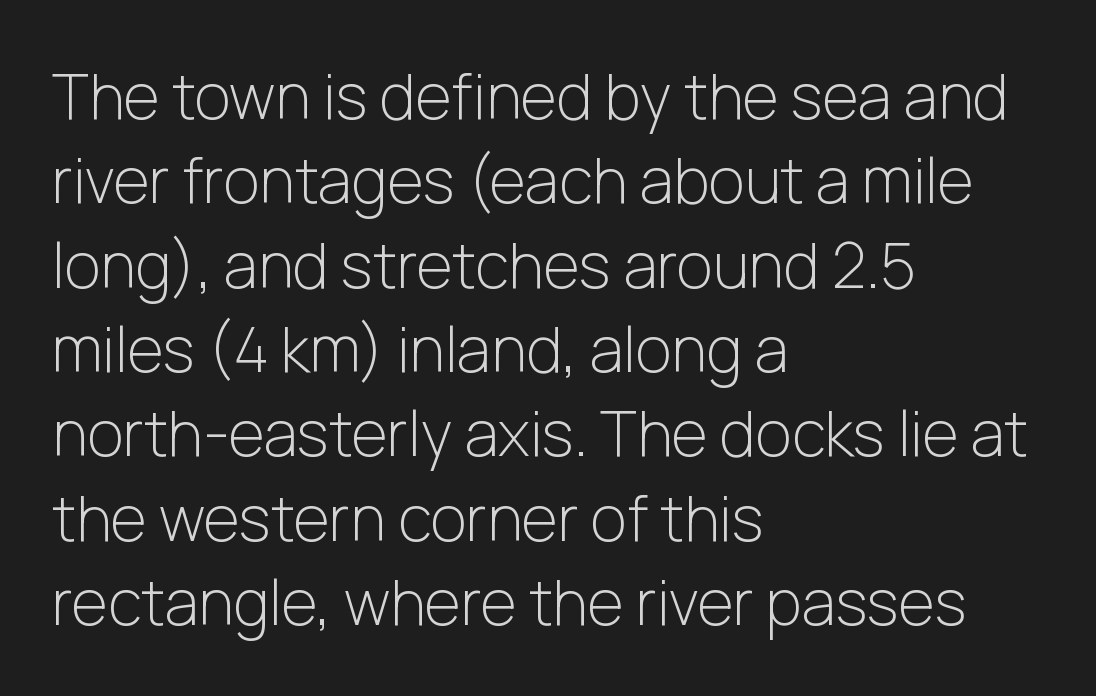
Q: Is the text bold? A: No.
Q: Is the text italic (slanted)? A: No, it is upright.
Q: Is the typeface a serif or a sans-serif typeface? A: Sans-serif.
Q: Is the text underlined? A: No.
Q: How is the paragraph aligned? A: Left-aligned.
Q: Is the spacing between letters normal or unusually wide? A: Normal.
Q: Is the spacing between lines tight, normal or loose? A: Normal.
Q: Width (condensed, normal, or wide)? A: Normal.
Q: Stroke contrast? A: Low.
Q: x-height? A: Medium.
Q: Monospaced? A: No.
